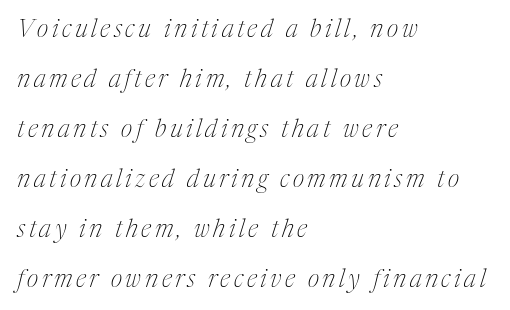
Q: Is the text bold? A: No.
Q: Is the text italic (slanted)? A: Yes, it leans right by about 17 degrees.
Q: Is the text underlined? A: No.
Q: How is the paragraph aligned? A: Left-aligned.
Q: Is the spacing between lines tight, normal or loose? A: Loose.
